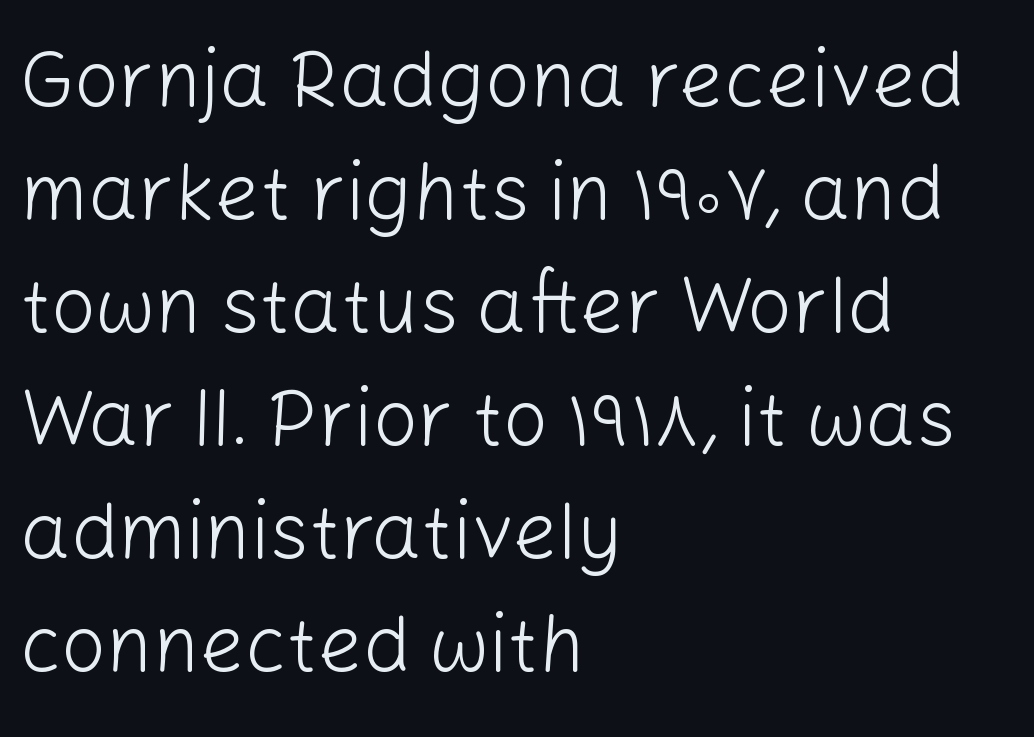
The image shows 79 px light sans-serif type, upright; set left-aligned, normal line spacing (1.43x), normal letter spacing, not underlined; low stroke contrast and a medium x-height.
